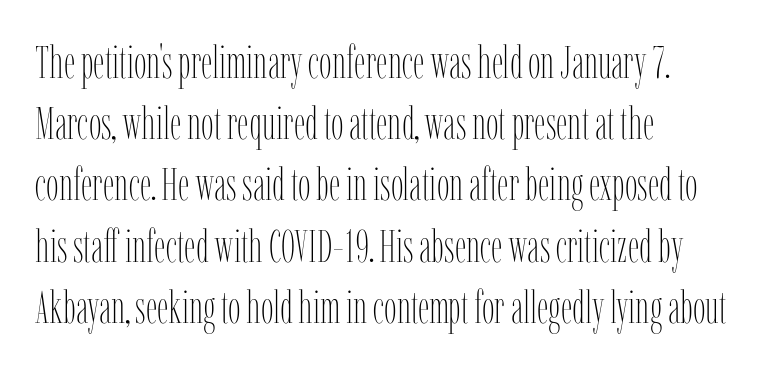
A light-to-regular cut is what we see here. Type without underlining. Is this a fixed-width face? No — the glyphs have proportional, varying widths. Notice how descenders clear the ascenders below comfortably — that's standard leading.
